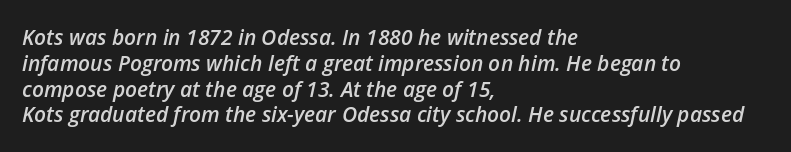
{"italic": "yes", "lean": "right", "slant_degrees": 12, "bold": "semi", "underline": "no", "align": "left", "line_spacing_ratio": 1.23, "letter_spacing": "normal", "letter_spacing_em": 0.0, "glyph_px": 21}
